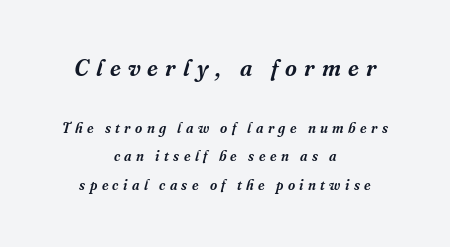
This is oblique type, the kind used for emphasis or titles. Reading down the column, the eye jumps a long way to each next line. Scale decreases going downward across the two blocks. These lines are centered, leaving both edges ragged. Plain, unruled lines of type. The rendering inserts visible extra space after every character.
